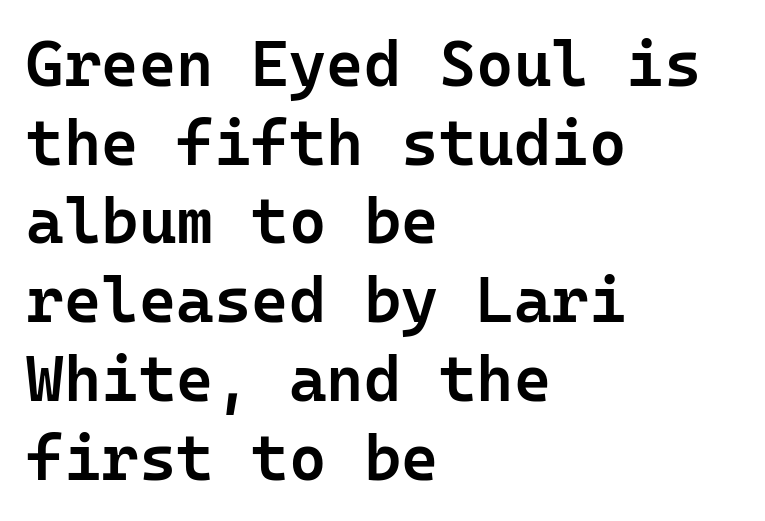
The lines are quadded left. Notice how the stems are strictly vertical — no italics here. How heavy is the stroke? Medium-heavy — a semibold, shy of bold. These lines are rendered in a fixed-pitch font. The typeface chosen for these lines omits serifs. No extra tracking has been applied to these lines.
